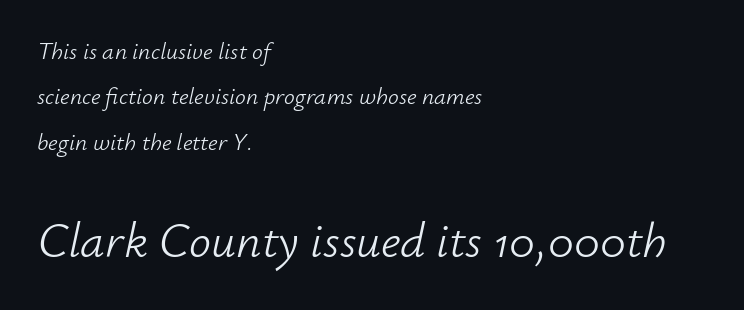
Observe the lean: these are italic letterforms. Type without underlining. Vertical stems look standard width or narrower in stroke. Compared with typical body copy, the letter spacing here is the same. Proportional: the letters do not fall into vertical columns.
